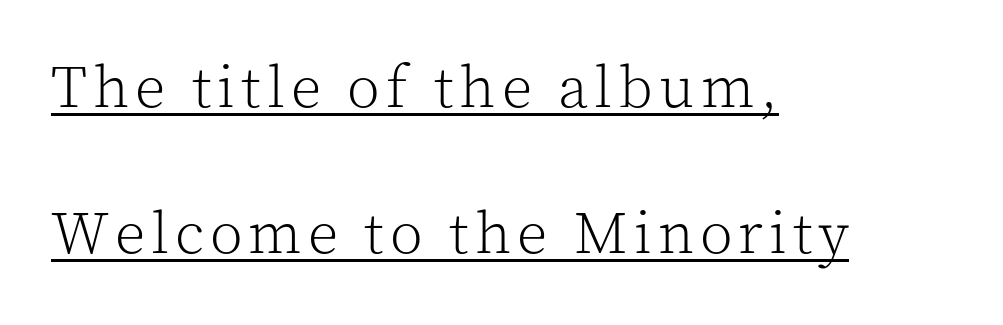
The image shows 60 px light serif type, upright; set left-aligned, loose line spacing (2.43x), underlined; a medium x-height.
